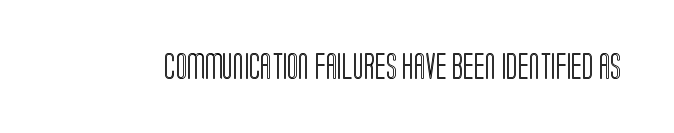
Is there any slant? The stems are plumb. Descenders are the only things crossing below the line. The line texture is even and compact thanks to regular tracking.
